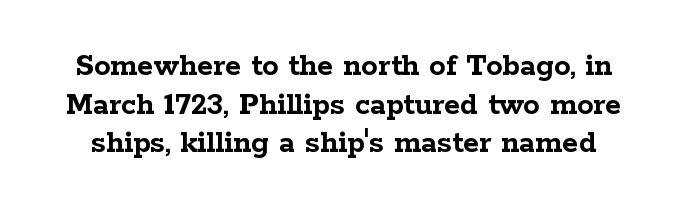
Q: Is the text bold? A: Yes.
Q: Is the text italic (slanted)? A: No, it is upright.
Q: Is the typeface a serif or a sans-serif typeface? A: Serif.
Q: Is the text underlined? A: No.
Q: Is the spacing between letters normal or unusually wide? A: Normal.
Q: Width (condensed, normal, or wide)? A: Wide.
Q: Stroke contrast? A: Low.
Q: x-height? A: Medium.
Q: Monospaced? A: No.
